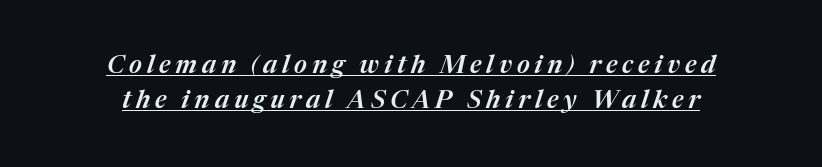
{"italic": "yes", "lean": "right", "slant_degrees": 17, "underline": "yes", "align": "center", "line_spacing": "normal", "line_spacing_ratio": 1.39, "glyph_px": 25}
